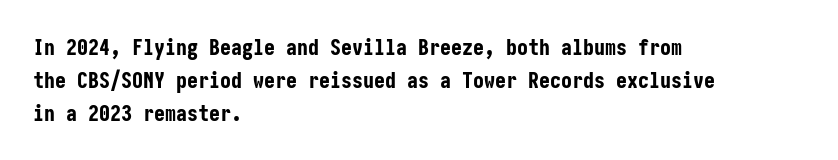
{"italic": "no", "bold": "yes", "underline": "no", "align": "left", "line_spacing": "normal", "line_spacing_ratio": 1.49, "letter_spacing": "normal", "letter_spacing_em": 0.0, "glyph_px": 22}
